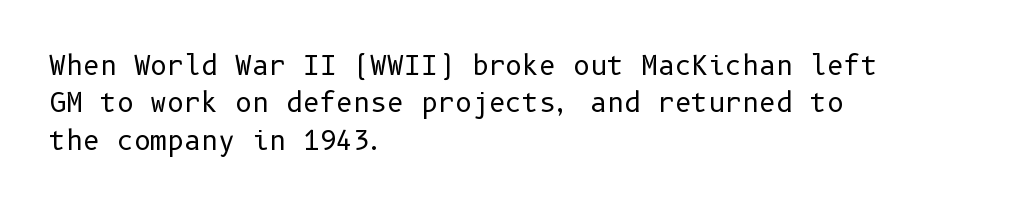
Q: Is the text bold? A: No.
Q: Is the text italic (slanted)? A: No, it is upright.
Q: Is the text underlined? A: No.
Q: How is the paragraph aligned? A: Left-aligned.
Q: Is the spacing between letters normal or unusually wide? A: Normal.
Q: Is the spacing between lines tight, normal or loose? A: Normal.
